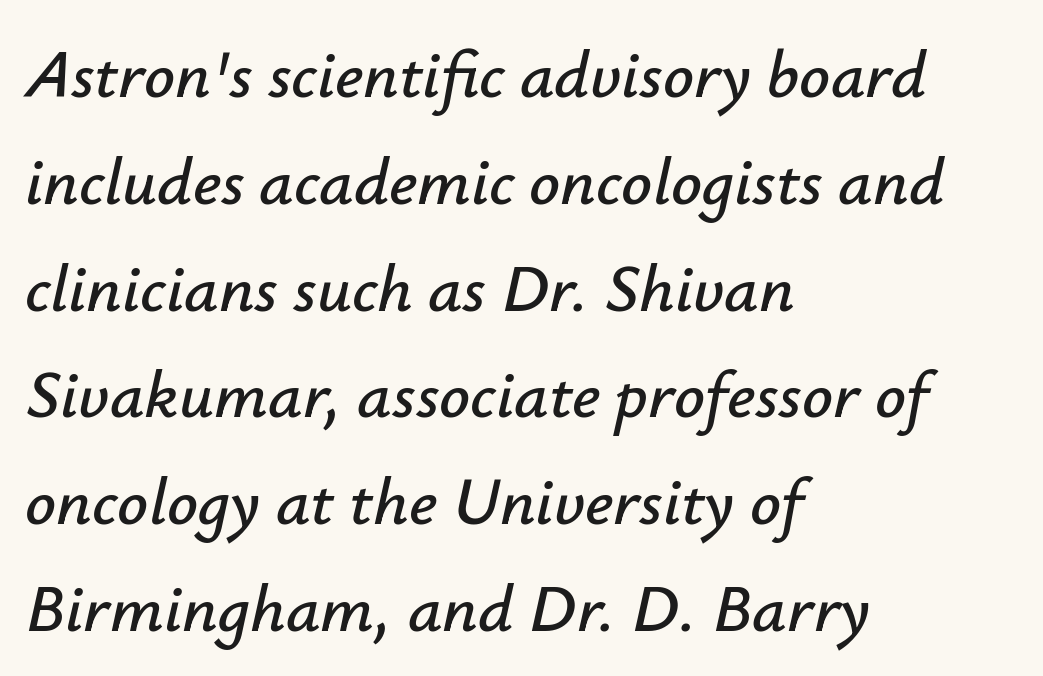
If you drew a line through each stem, it would be angled. Is the block centered? No — it sits flush against the left margin. The passage shown is typed in a proportional face where columns would drift. Decoration check: the copy has no underline. The line-height multiplier appears to be the usual default. Tracking value appears to be zero — textbook default spacing.
